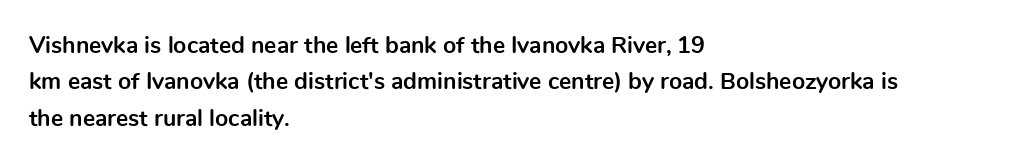
The image shows 23 px bold type, upright; set left-aligned, normal line spacing (1.58x), normal letter spacing, not underlined.
